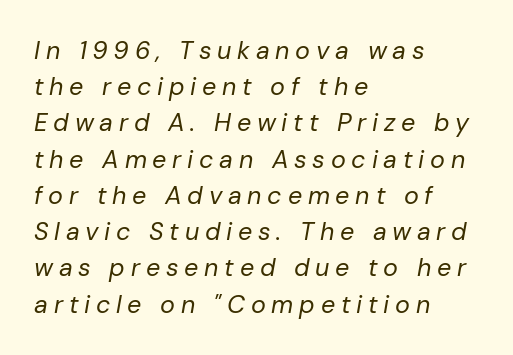
{"italic": "yes", "lean": "right", "slant_degrees": 10, "bold": "no", "underline": "no", "align": "left", "line_spacing": "normal", "line_spacing_ratio": 1.45, "letter_spacing": "wide", "letter_spacing_em": 0.23, "glyph_px": 25}
